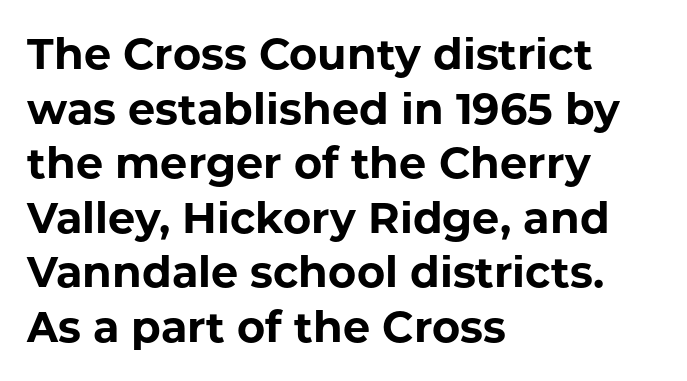
The image shows 43 px bold sans-serif type, upright; set left-aligned, normal line spacing (1.27x), normal letter spacing, not underlined; low stroke contrast and a medium x-height.
